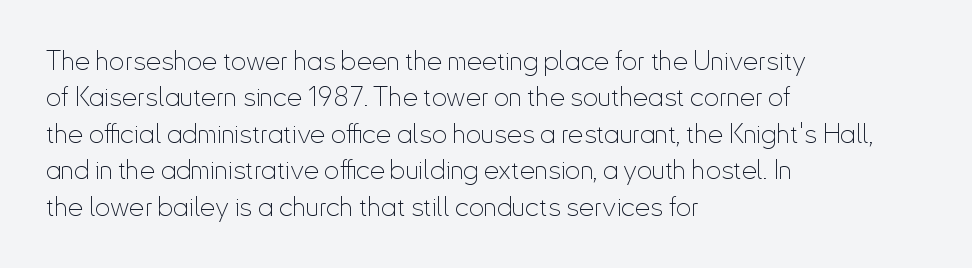
Upright lettering throughout. Reading down the column, the eye jumps a familiar distance to each next line. The typesetting does not lean heavy: it is not bold. Horizontal alignment here is leftward, the default for most running prose. The space directly below the letters is spotless. Glyph-to-glyph distance matches everyday printed text.
